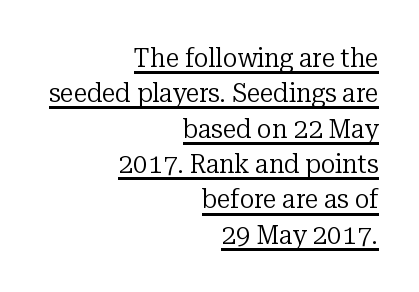
Q: Is the text bold? A: No.
Q: Is the text italic (slanted)? A: No, it is upright.
Q: Is the text underlined? A: Yes.
Q: How is the paragraph aligned? A: Right-aligned.
Q: Is the spacing between letters normal or unusually wide? A: Normal.
Q: Is the spacing between lines tight, normal or loose? A: Normal.
